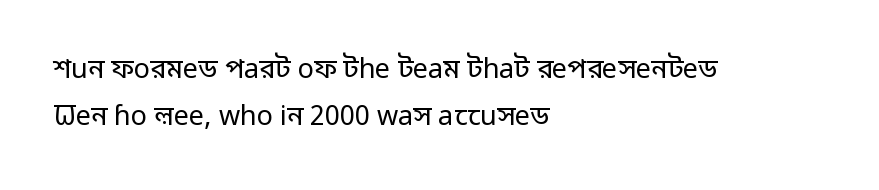
{"italic": "no", "bold": "no", "underline": "no", "align": "left", "line_spacing_ratio": 1.74, "letter_spacing": "normal", "letter_spacing_em": 0.0, "glyph_px": 27}
